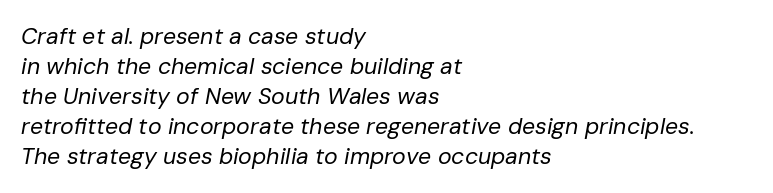
Slanted lettering throughout. The string is rendered with underlining switched off. Tracking here is standard; glyphs follow each other at the usual distance. The typesetting does not lean heavy: it is not bold.
